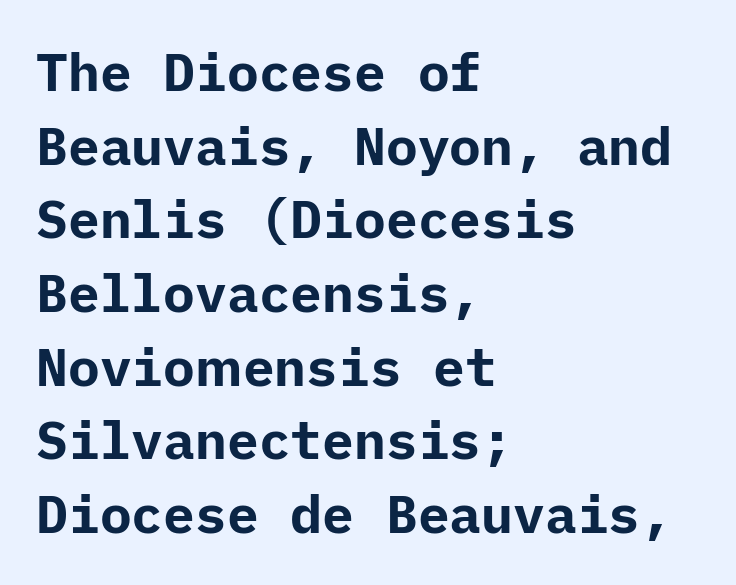
Q: Is the text bold? A: Yes.
Q: Is the text italic (slanted)? A: No, it is upright.
Q: Is the typeface a serif or a sans-serif typeface? A: Sans-serif.
Q: Is the text underlined? A: No.
Q: How is the paragraph aligned? A: Left-aligned.
Q: Is the spacing between letters normal or unusually wide? A: Normal.
Q: Is the spacing between lines tight, normal or loose? A: Normal.
Q: Width (condensed, normal, or wide)? A: Normal.
Q: Stroke contrast? A: Low.
Q: x-height? A: Medium.
